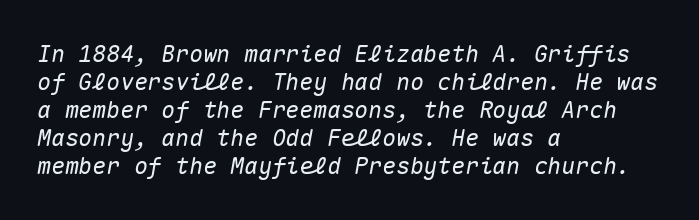
The image shows 23 px text type, italic (leaning right); set left-aligned, line spacing 1.22x, normal letter spacing, not underlined.
